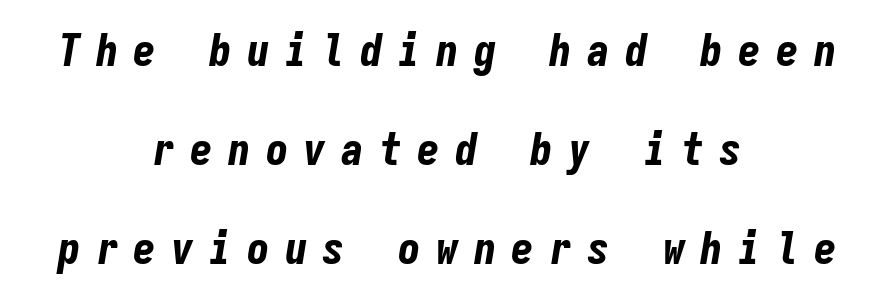
The block of text is sparse from top to bottom, with ample space between rows. This sample has the even, mechanical cadence of fixed-width lettering. There's an unmistakable incline to the writing here. Just letters on the line, the space beneath them empty.
